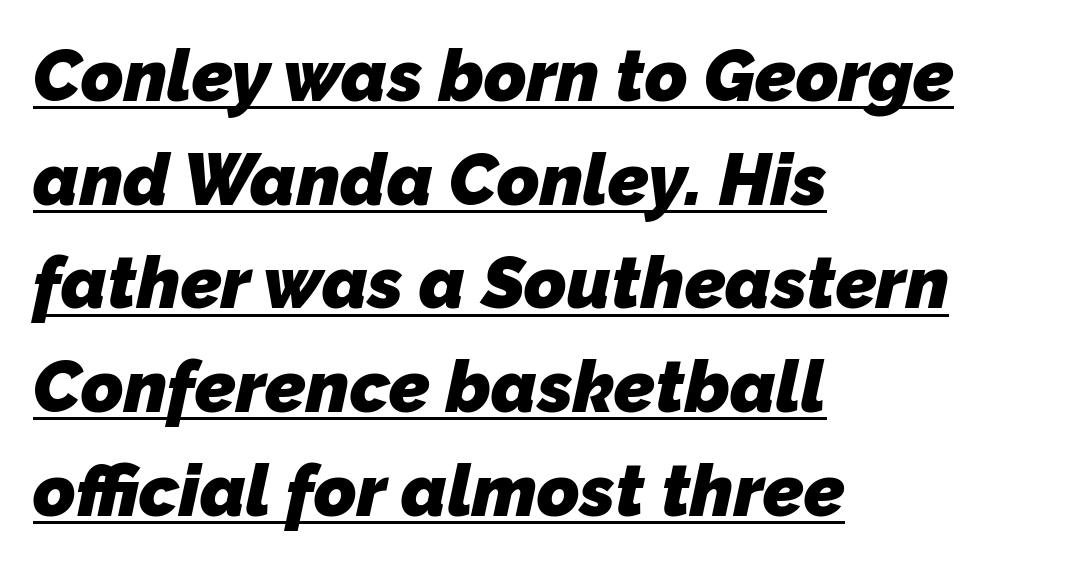
The block of text has a typical density, with ordinary space between rows. Look at the stroke-to-counter ratio: heavy, a bold. The designer went with a sans here, leaving each stem footless. What stands out about the letter spacing? Nothing — it is the standard amount.
